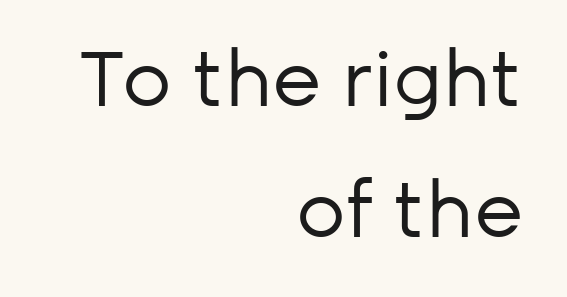
The image shows 77 px regular-weight sans-serif type, upright; set right-aligned, normal line spacing (1.7x), normal letter spacing, not underlined; low stroke contrast and a medium x-height.
